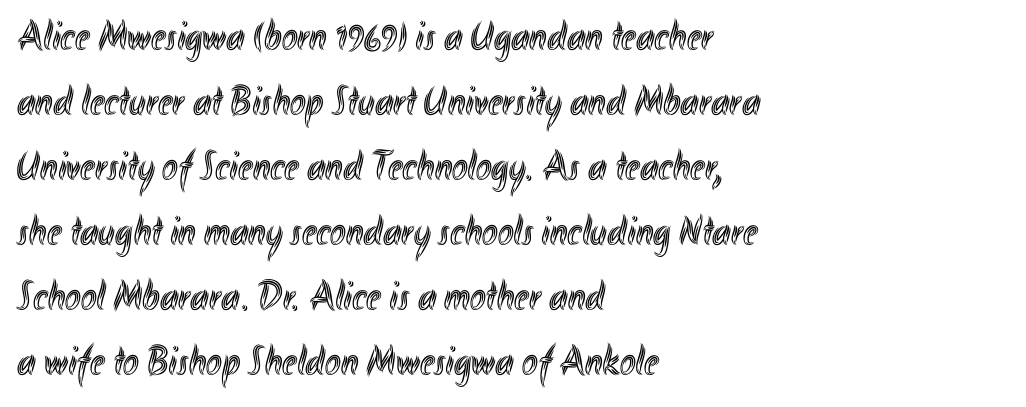
Q: Is the text italic (slanted)? A: Yes.
Q: Is the text underlined? A: No.
Q: How is the paragraph aligned? A: Left-aligned.
Q: Is the spacing between letters normal or unusually wide? A: Normal.
Q: Is the spacing between lines tight, normal or loose? A: Normal.
Q: Width (condensed, normal, or wide)? A: Condensed.
Q: x-height? A: Small.
Q: Monospaced? A: No.
